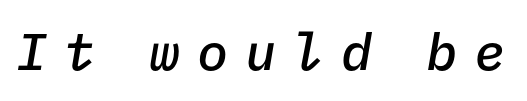
The image shows 52 px semibold type, italic (leaning right), monospaced; set unusually wide letter spacing (+0.32 em), not underlined; low stroke contrast and a medium x-height.
